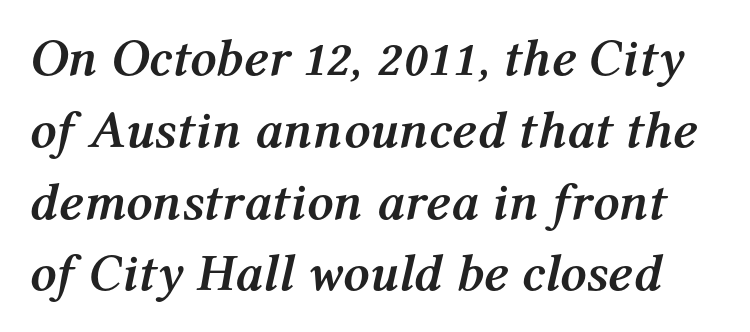
{"italic": "yes", "lean": "right", "slant_degrees": 12, "bold": "yes", "weight": "semibold", "width": "normal", "stroke_contrast": "medium", "x_height": "medium", "monospaced": "no", "underline": "no", "line_spacing": "normal", "line_spacing_ratio": 1.38, "letter_spacing": "normal", "letter_spacing_em": 0.0, "glyph_px": 52}
